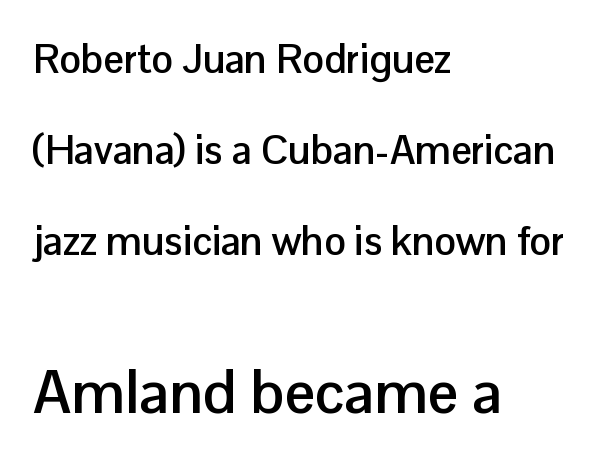
The letters in the lower block stand taller than those in the block above. Letterform terminals end flat and unadorned throughout the passage. Chunky letters — that's bold for sure. Here the designer chose a conventional face with non-uniform glyph widths.
